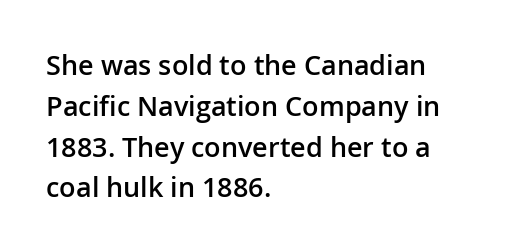
{"italic": "no", "bold": "semi", "underline": "no", "align": "left", "line_spacing": "normal", "line_spacing_ratio": 1.51, "letter_spacing": "normal", "letter_spacing_em": 0.0, "glyph_px": 27}
